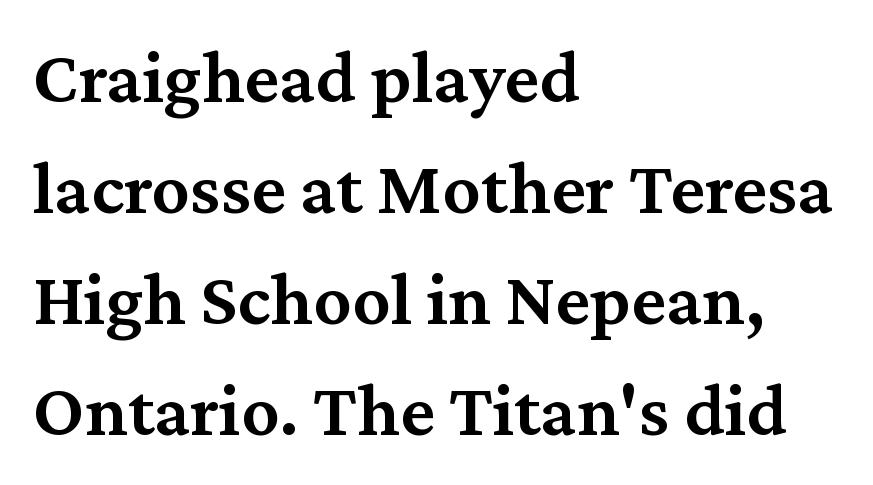
{"serif": "yes", "italic": "no", "bold": "semi", "weight": "semibold", "width": "normal", "stroke_contrast": "medium", "x_height": "medium", "monospaced": "no", "underline": "no", "align": "left", "line_spacing": "normal", "line_spacing_ratio": 1.46, "letter_spacing": "normal", "letter_spacing_em": 0.0, "glyph_px": 76}
